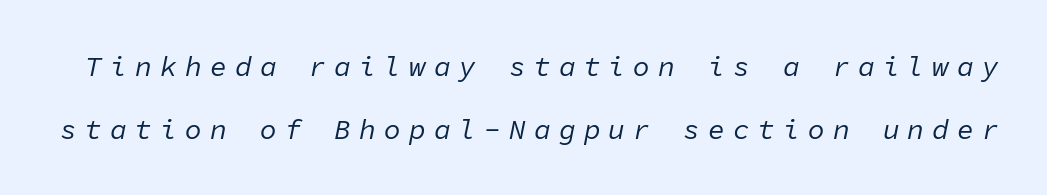
The image shows 28 px regular-weight type, italic (leaning right), monospaced; set loose line spacing (2.25x), unusually wide letter spacing (+0.29 em), not underlined; low stroke contrast and a medium x-height.
